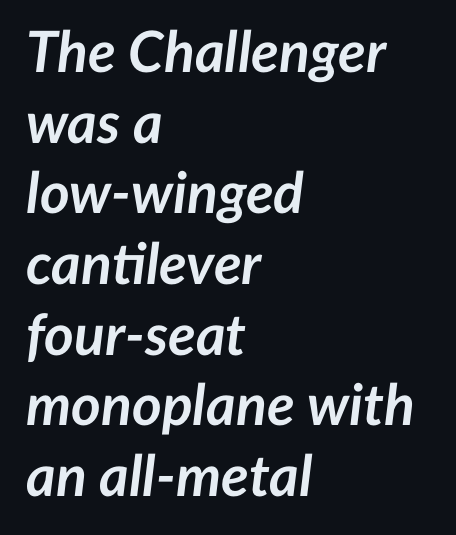
Q: Is the text bold? A: Yes.
Q: Is the text italic (slanted)? A: Yes, it leans right by about 7 degrees.
Q: Is the text underlined? A: No.
Q: How is the paragraph aligned? A: Left-aligned.
Q: Is the spacing between letters normal or unusually wide? A: Normal.
Q: Width (condensed, normal, or wide)? A: Normal.
Q: Stroke contrast? A: Low.
Q: x-height? A: Medium.
Q: Monospaced? A: No.
